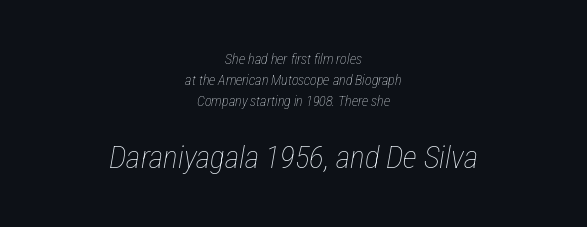
When letters slant like this, we call the style italic. Character size in the trailing block exceeds that of the leading block. Caption: standard tracking, unaltered. Line starts and ends both wander, symmetrically. The foot of each line stays bare and open. Stem width sits at or under what a default text font uses.
